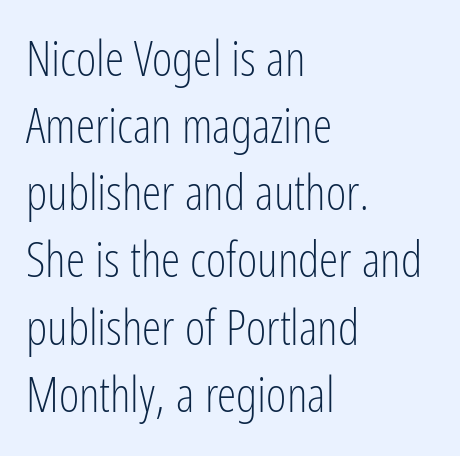
Line spacing here is normal. Look at the tracking — it's just the regular setting, nothing added. Here the designer chose a conventional face with non-uniform glyph widths. Font category for this specimen: sans-serif. Which margin do the lines hug? The left one — the right edge is uneven. These lines were composed using upright roman letters.
